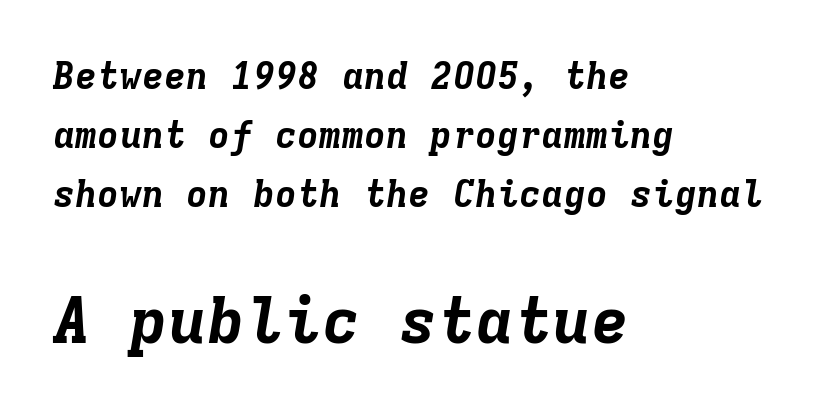
{"italic": "yes", "lean": "right", "slant_degrees": 9, "bold": "yes", "weight": "bold", "width": "normal", "stroke_contrast": "low", "x_height": "medium", "monospaced": "yes", "underline": "no", "align": "left", "line_spacing": "normal", "line_spacing_ratio": 1.59, "letter_spacing": "normal", "letter_spacing_em": 0.0, "larger_block": "second", "size_ratio": 1.73, "glyph_px": 64}
